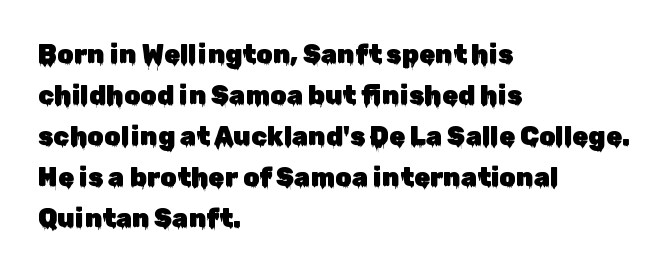
{"italic": "no", "underline": "no", "align": "left", "line_spacing": "normal", "line_spacing_ratio": 1.58, "letter_spacing": "normal", "letter_spacing_em": 0.0, "glyph_px": 26}
